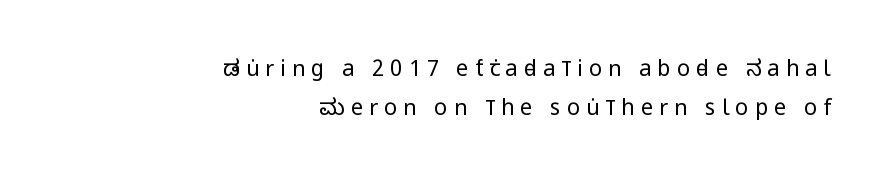
Descenders are the only things crossing below the line. No italicization has been applied; the sample stays upright. These lines have a slow, spaced-out rhythm from letter to letter. The font sits on the lighter half of the weight spectrum, regular included.
